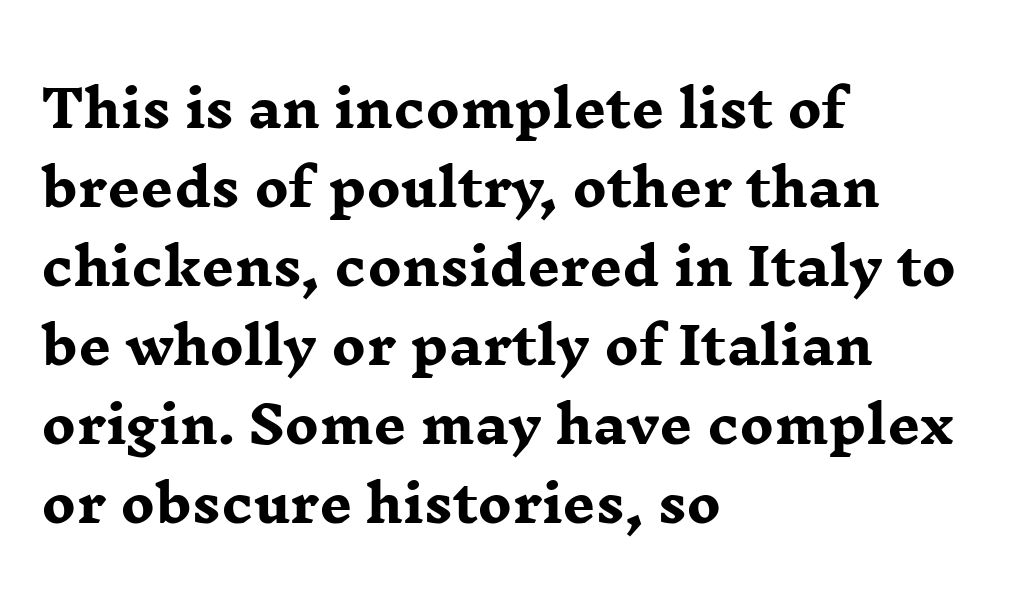
{"serif": "yes", "italic": "no", "bold": "yes", "weight": "heavy", "width": "wide", "stroke_contrast": "low", "x_height": "medium", "monospaced": "no", "underline": "no", "align": "left", "line_spacing": "normal", "line_spacing_ratio": 1.55, "letter_spacing": "normal", "letter_spacing_em": 0.0, "glyph_px": 51}
